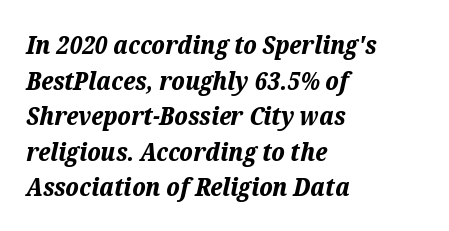
The image shows 26 px bold type, italic (leaning right); set left-aligned, normal line spacing (1.37x), normal letter spacing, not underlined.
